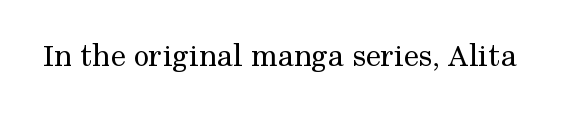
This sample uses plain, unmodified letter spacing. Old-style or modern, the face here clearly has serifs. The space beneath each line is pristine and unruled. A typesetter would call this proportional, since set widths differ per character. Do the letters lean? They stand straight. This reads as an unemphasized weight, regular at the heaviest.
